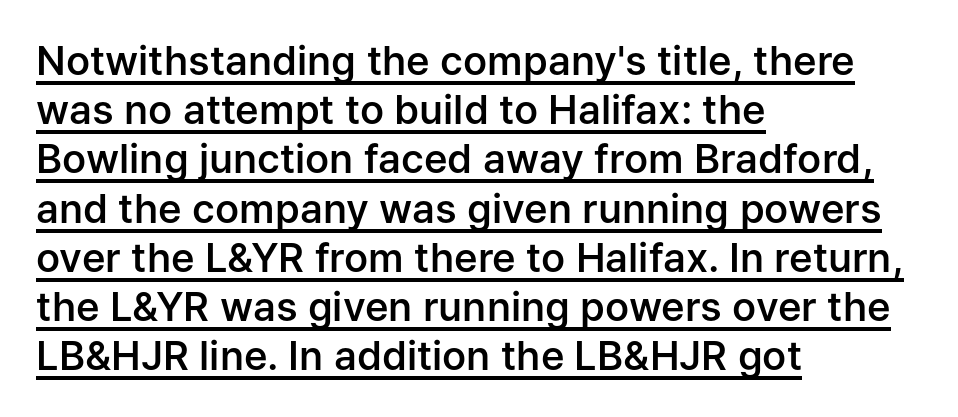
Q: Is the text bold? A: Semi-bold.
Q: Is the text italic (slanted)? A: No, it is upright.
Q: Is the typeface a serif or a sans-serif typeface? A: Sans-serif.
Q: Is the text underlined? A: Yes.
Q: How is the paragraph aligned? A: Left-aligned.
Q: Is the spacing between letters normal or unusually wide? A: Normal.
Q: Width (condensed, normal, or wide)? A: Normal.
Q: Stroke contrast? A: Low.
Q: x-height? A: Medium.
Q: Monospaced? A: No.
